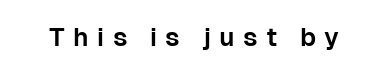
Q: Is the text italic (slanted)? A: No, it is upright.
Q: Is the text underlined? A: No.
Q: Is the spacing between letters normal or unusually wide? A: Unusually wide.
